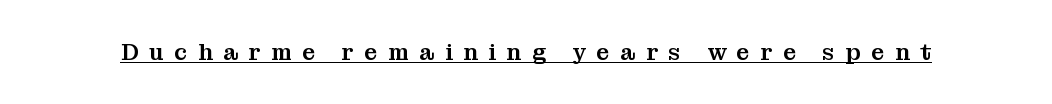
Q: Is the text italic (slanted)? A: No, it is upright.
Q: Is the text underlined? A: Yes.
Q: Is the spacing between letters normal or unusually wide? A: Unusually wide.
